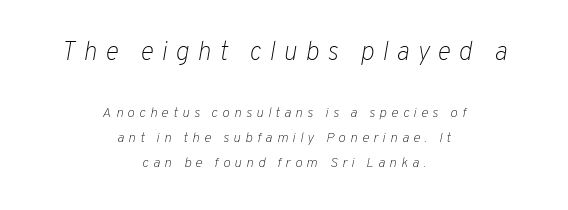
Alignment: centered. The specimen omits any rule beneath the text block's lines. Looking at the ascenders, they clearly lean. The letterforms sit at book weight or below.
